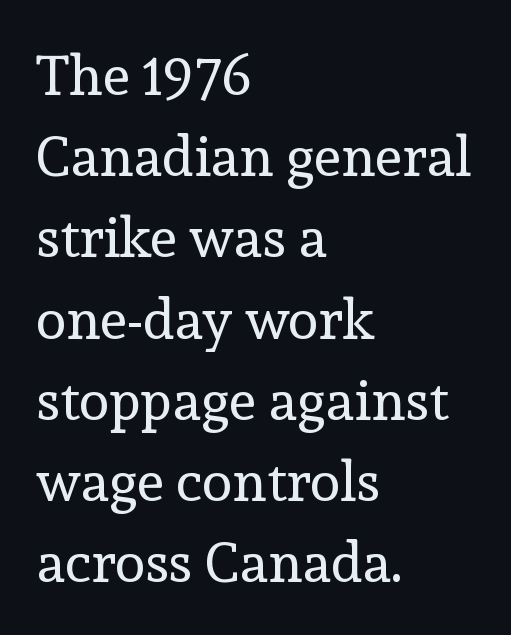
Q: Is the text bold? A: No.
Q: Is the text italic (slanted)? A: No, it is upright.
Q: Is the typeface a serif or a sans-serif typeface? A: Serif.
Q: Is the text underlined? A: No.
Q: How is the paragraph aligned? A: Left-aligned.
Q: Is the spacing between letters normal or unusually wide? A: Normal.
Q: Is the spacing between lines tight, normal or loose? A: Normal.
Q: Width (condensed, normal, or wide)? A: Normal.
Q: x-height? A: Medium.
Q: Monospaced? A: No.
